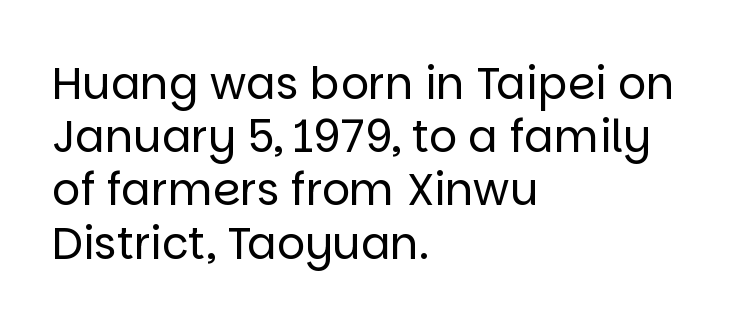
The image shows 44 px regular-weight sans-serif type, upright; set left-aligned, line spacing 1.21x, normal letter spacing, not underlined; low stroke contrast and a large x-height.
